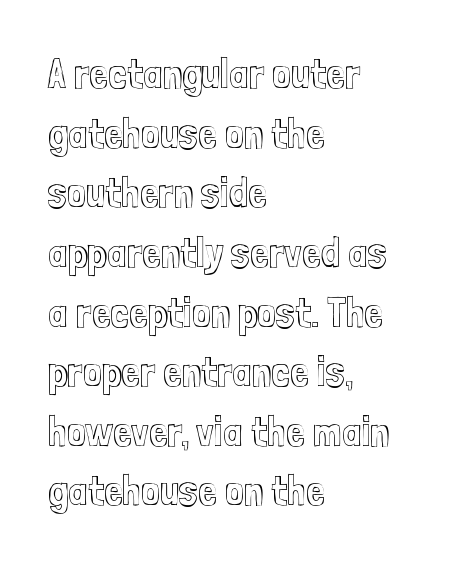
{"italic": "no", "width": "condensed", "x_height": "medium", "monospaced": "no", "underline": "no", "align": "left", "line_spacing": "normal", "line_spacing_ratio": 1.42, "letter_spacing": "normal", "letter_spacing_em": 0.0, "glyph_px": 42}
